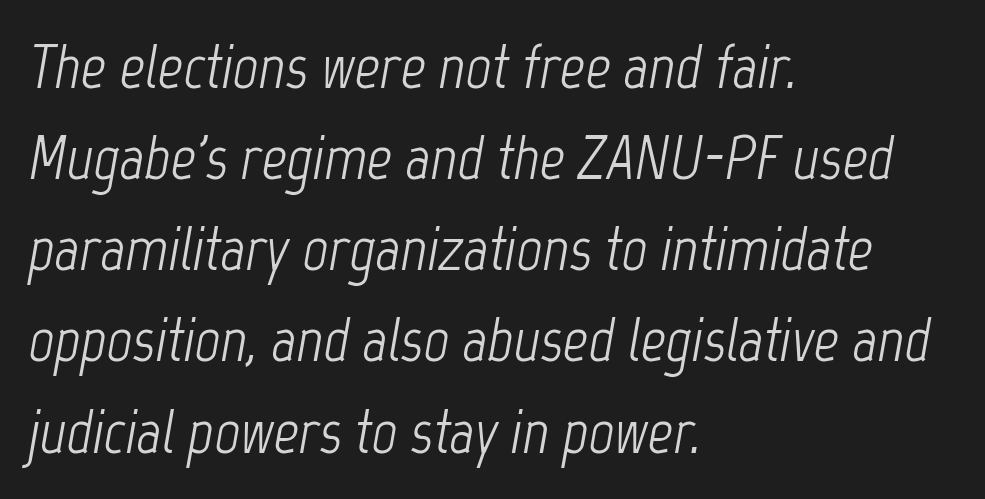
{"italic": "yes", "lean": "right", "slant_degrees": 12, "bold": "no", "weight": "light", "width": "condensed", "stroke_contrast": "low", "x_height": "medium", "monospaced": "no", "underline": "no", "align": "left", "line_spacing": "normal", "line_spacing_ratio": 1.47, "letter_spacing": "normal", "letter_spacing_em": 0.0, "glyph_px": 62}
